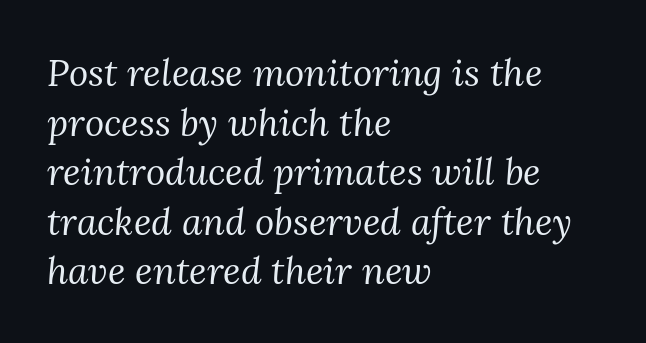
{"serif": "yes", "italic": "yes", "lean": "right", "slant_degrees": 3, "bold": "no", "weight": "regular", "width": "normal", "stroke_contrast": "medium", "x_height": "medium", "monospaced": "no", "underline": "no", "align": "left", "line_spacing": "normal", "line_spacing_ratio": 1.34, "letter_spacing": "normal", "letter_spacing_em": 0.0, "glyph_px": 37}
